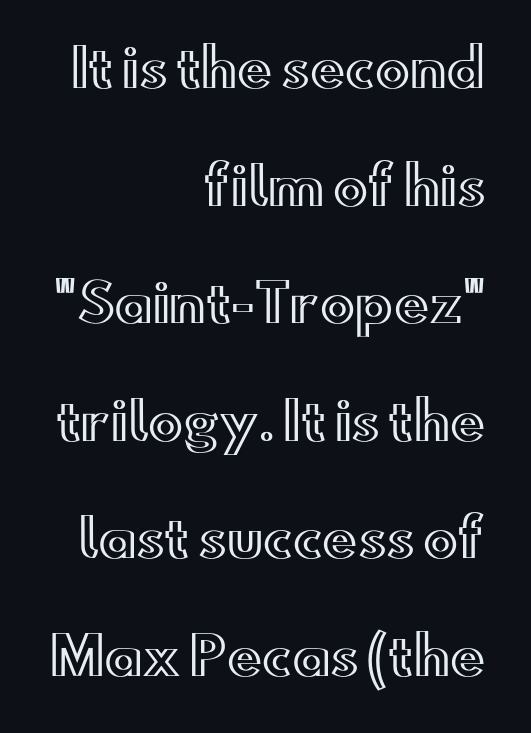
Q: Is the text italic (slanted)? A: No, it is upright.
Q: Is the text underlined? A: No.
Q: How is the paragraph aligned? A: Right-aligned.
Q: Is the spacing between letters normal or unusually wide? A: Normal.
Q: Is the spacing between lines tight, normal or loose? A: Loose.
Q: Width (condensed, normal, or wide)? A: Wide.
Q: x-height? A: Small.
Q: Monospaced? A: No.
